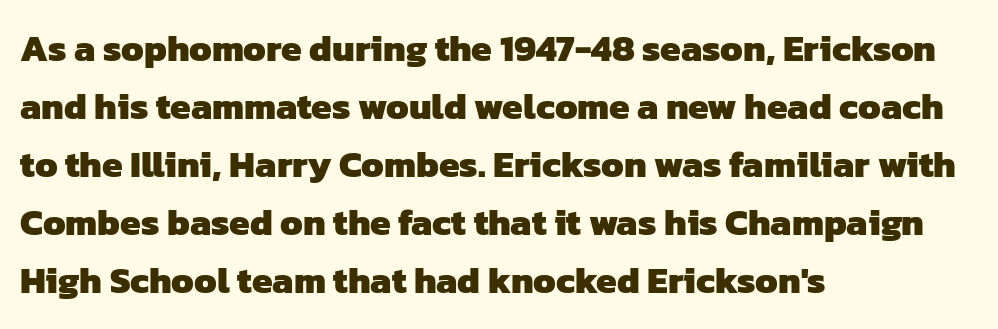
The face used here is proportionally spaced, like ordinary book or web type. In terms of letterspacing, this is plain default setting. Each letter's strokes conclude bluntly, with no projecting serifs. Quick note: underline off. As a designer I'd log this as weight 700, bold. The paragraph has a hard left edge and a soft right edge.
